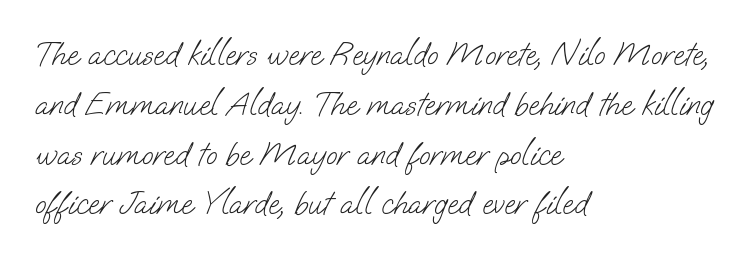
The image shows 33 px light sans-serif type; set left-aligned, normal line spacing (1.51x), normal letter spacing, not underlined; low stroke contrast and a small x-height.
